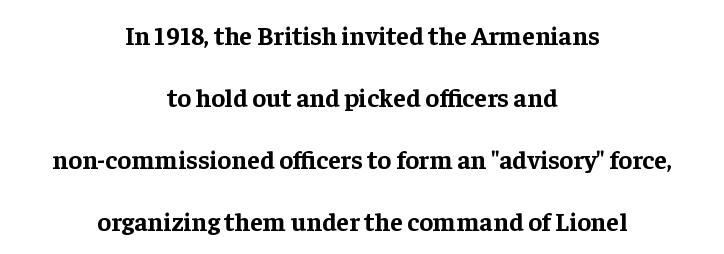
The image shows 26 px bold type, upright; set centered, loose line spacing (2.38x), normal letter spacing, not underlined.
